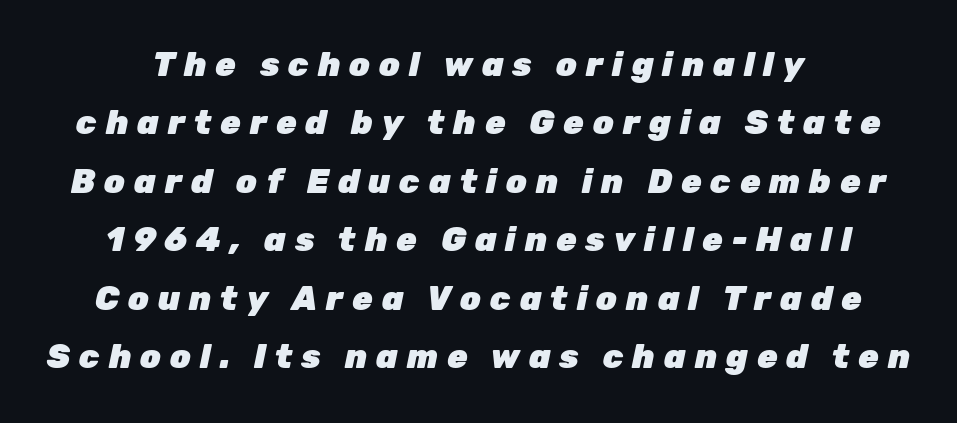
Q: Is the text bold? A: Yes.
Q: Is the text italic (slanted)? A: Yes, it leans right by about 12 degrees.
Q: Is the text underlined? A: No.
Q: Is the spacing between letters normal or unusually wide? A: Unusually wide.
Q: Width (condensed, normal, or wide)? A: Normal.
Q: Stroke contrast? A: Low.
Q: x-height? A: Medium.
Q: Monospaced? A: No.
